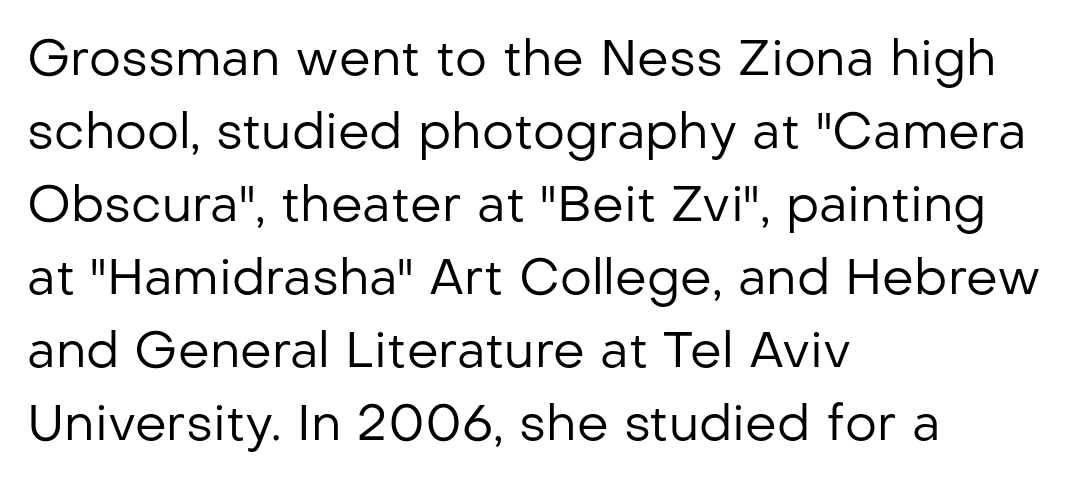
Q: Is the text bold? A: No.
Q: Is the text italic (slanted)? A: No, it is upright.
Q: Is the typeface a serif or a sans-serif typeface? A: Sans-serif.
Q: Is the text underlined? A: No.
Q: How is the paragraph aligned? A: Left-aligned.
Q: Is the spacing between letters normal or unusually wide? A: Normal.
Q: Is the spacing between lines tight, normal or loose? A: Normal.
Q: Width (condensed, normal, or wide)? A: Normal.
Q: Stroke contrast? A: Low.
Q: x-height? A: Medium.
Q: Monospaced? A: No.
